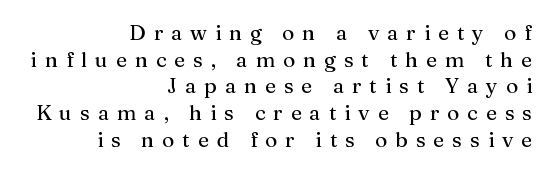
The image shows 21 px text type, upright; set right-aligned, normal line spacing (1.27x), unusually wide letter spacing (+0.38 em), not underlined.
